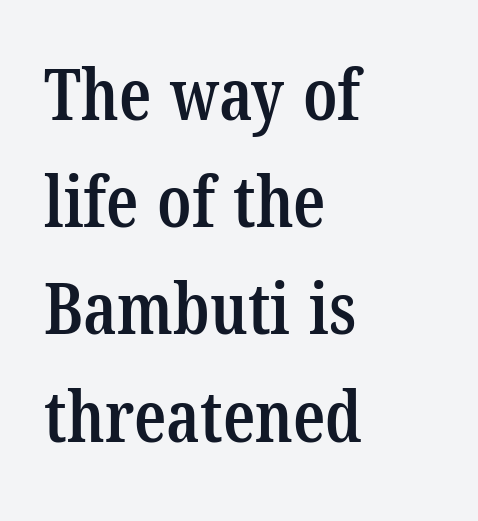
{"serif": "yes", "bold": "semi", "weight": "semibold", "width": "condensed", "stroke_contrast": "low", "x_height": "medium", "monospaced": "no", "underline": "no", "align": "left", "line_spacing": "normal", "line_spacing_ratio": 1.51, "letter_spacing": "normal", "letter_spacing_em": 0.0, "glyph_px": 71}
